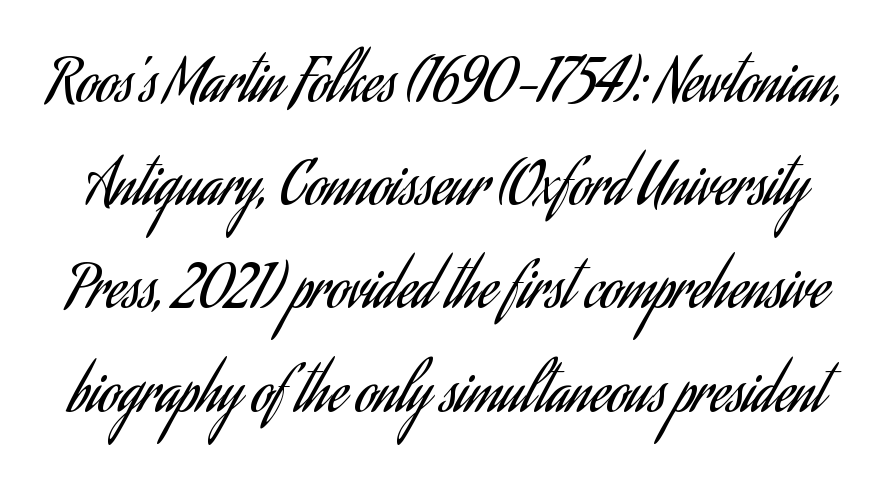
The image shows 58 px regular-weight, condensed sans-serif type; set line spacing 1.78x, normal letter spacing, not underlined; low stroke contrast and a small x-height.
